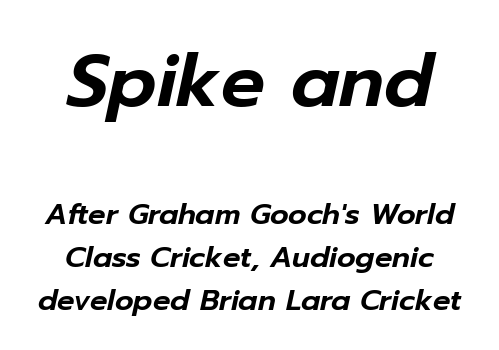
The image shows 73 px text type, italic (leaning right); set centered, normal line spacing (1.48x), normal letter spacing, not underlined; the first (top) block is 2.52x larger; low stroke contrast and a medium x-height.
